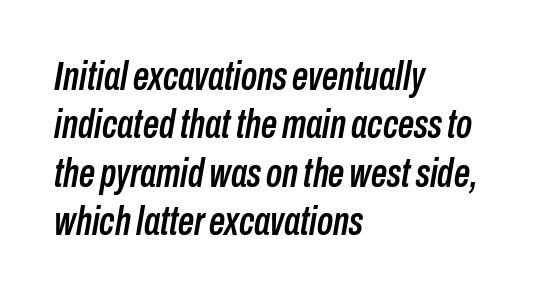
Q: Is the text italic (slanted)? A: Yes, it leans right by about 10 degrees.
Q: Is the text underlined? A: No.
Q: How is the paragraph aligned? A: Left-aligned.
Q: Is the spacing between letters normal or unusually wide? A: Normal.
Q: Width (condensed, normal, or wide)? A: Condensed.
Q: Stroke contrast? A: Low.
Q: x-height? A: Medium.
Q: Monospaced? A: No.
